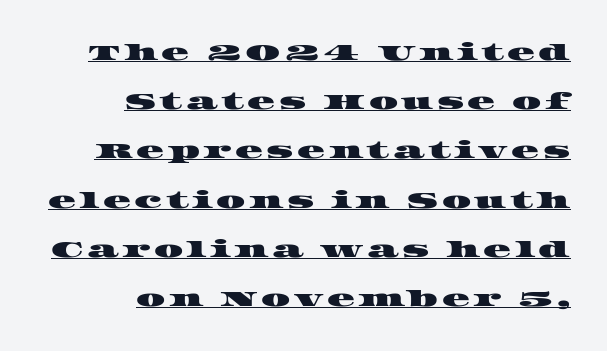
What's the leading like? Stretched, with rows far apart. Compared with undecorated copy, this sample adds a rule below the words. The typesetter chose a ragged-left arrangement here.
